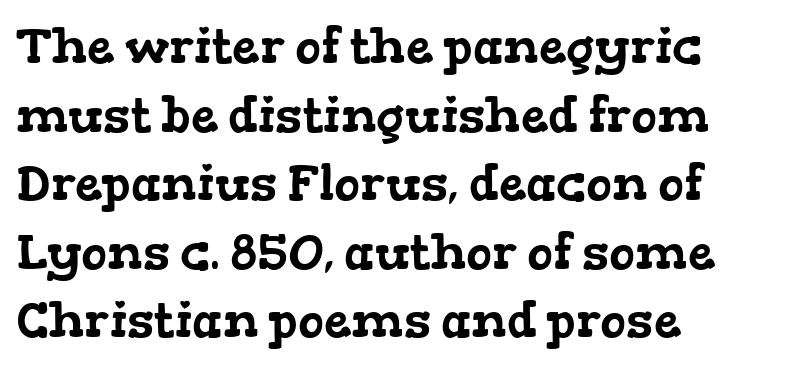
Q: Is the typeface a serif or a sans-serif typeface? A: Serif.
Q: Is the text underlined? A: No.
Q: How is the paragraph aligned? A: Left-aligned.
Q: Is the spacing between letters normal or unusually wide? A: Normal.
Q: Is the spacing between lines tight, normal or loose? A: Normal.
Q: Width (condensed, normal, or wide)? A: Wide.
Q: Stroke contrast? A: Low.
Q: x-height? A: Medium.
Q: Monospaced? A: No.
